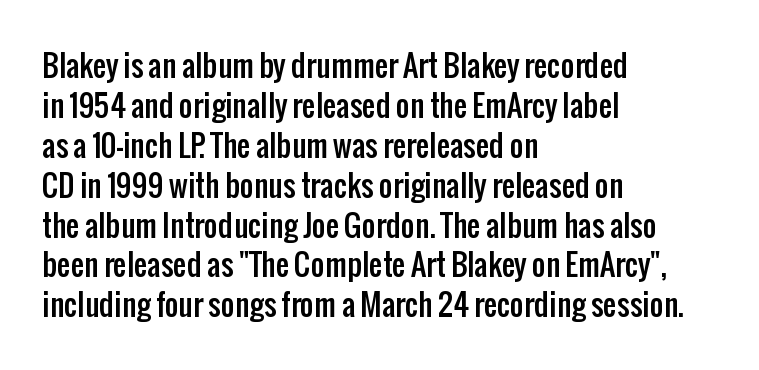
Beneath every word, the page is bare. The font family rendered here belongs to the sans-serif group. Ascenders rise straight up at ninety degrees. The rag falls on the right side of this text block. Here the designer chose a conventional face with non-uniform glyph widths. Tracking here is standard; glyphs follow each other at the usual distance.
